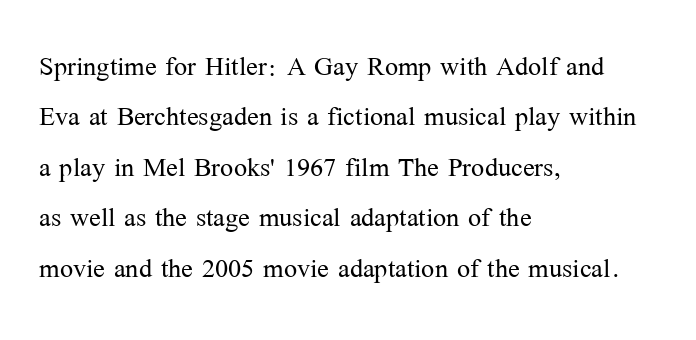
The lettering stays uniformly vertical, giving the passage a roman look. Unmarked baselines from the first word to the last. Is the stroke heavy? The answer is a plain regular-or-lighter. Here the designer chose a conventional face with non-uniform glyph widths. This rendering leaves character spacing at its baseline value.
